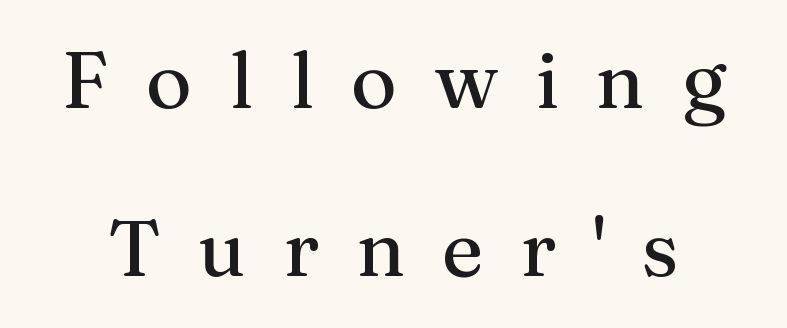
Do the characters align in a grid? No, the font is proportional. Quick note: underline off. Regarding leading, the lines here are spaced well apart. Characters follow at a spacing far wider than the type designer built in.
